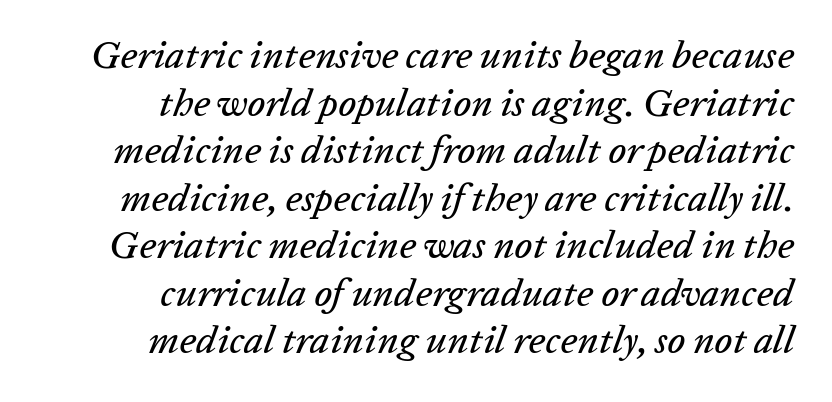
There is no visible air inserted between adjacent glyphs. There's an unmistakable incline to the writing here. Varying glyph widths throughout — classic text-font behaviour. Descenders are the only things crossing below the line. Horizontal alignment here is rightward, an uncommon choice for prose.
